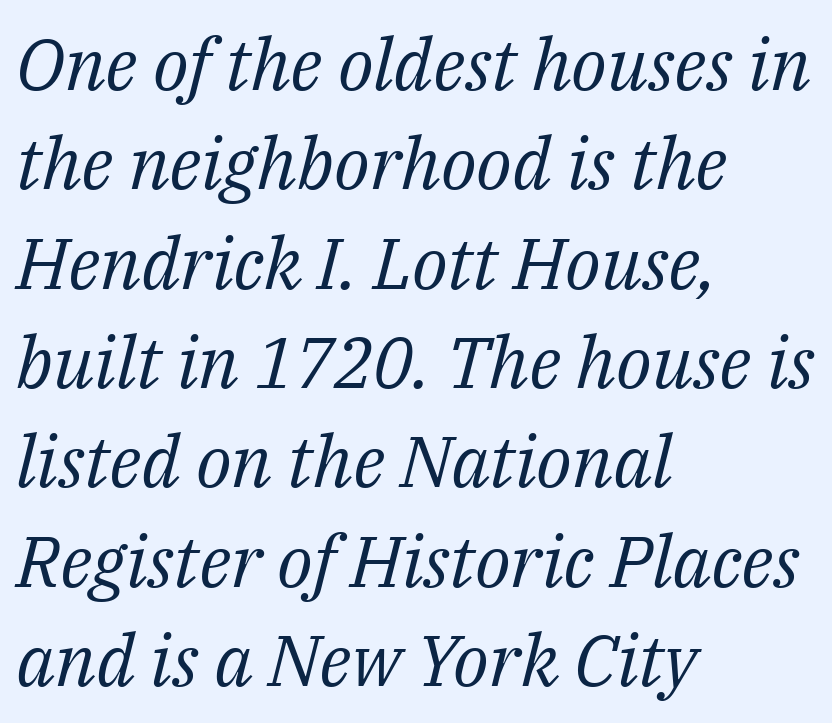
{"serif": "yes", "italic": "yes", "lean": "right", "slant_degrees": 14, "bold": "no", "weight": "regular", "width": "normal", "stroke_contrast": "medium", "x_height": "medium", "monospaced": "no", "underline": "no", "align": "left", "line_spacing": "normal", "line_spacing_ratio": 1.38, "letter_spacing": "normal", "letter_spacing_em": 0.0, "glyph_px": 72}
